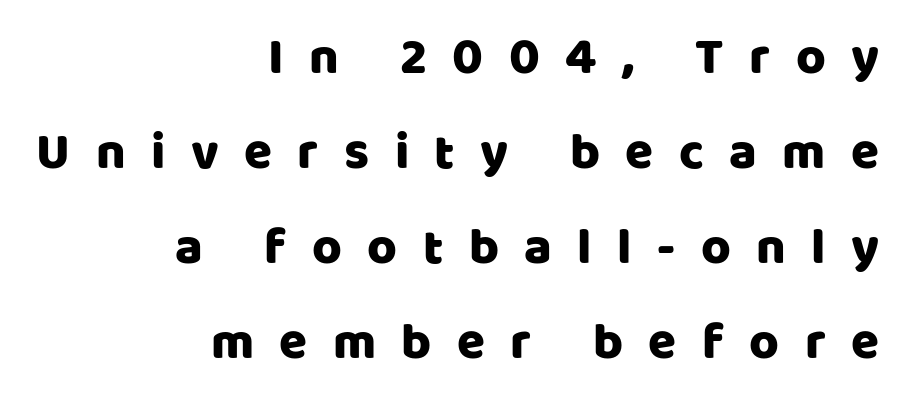
The image shows 51 px sans-serif type, upright; set right-aligned, line spacing 1.86x, unusually wide letter spacing (+0.5 em), not underlined; low stroke contrast and a large x-height.
